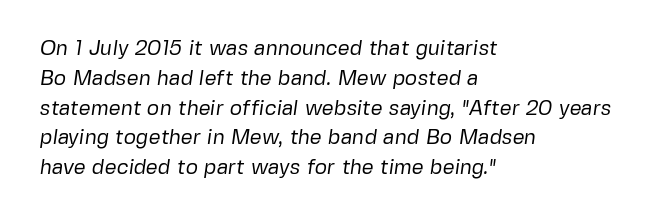
A quiet, ordinary-to-light weight characterises the typeface. This sample uses plain, unmodified letter spacing. Honestly, the row spacing looks completely unremarkable. The paragraph has a hard left edge and a soft right edge. Beneath every word, the page is bare.
